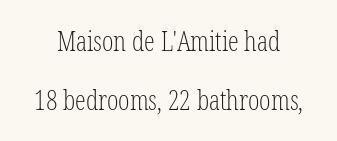
{"italic": "no", "bold": "no", "underline": "no", "line_spacing": "loose", "line_spacing_ratio": 2.19, "letter_spacing": "normal", "letter_spacing_em": 0.0, "glyph_px": 27}
